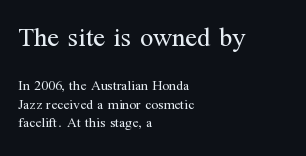
{"italic": "no", "bold": "no", "underline": "no", "align": "left", "line_spacing": "normal", "line_spacing_ratio": 1.32, "letter_spacing": "normal", "letter_spacing_em": 0.0, "larger_block": "first", "size_ratio": 1.93, "glyph_px": 27}
